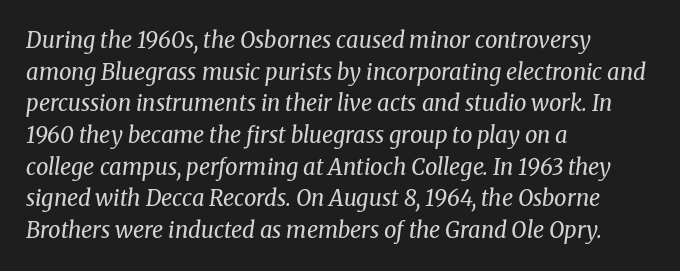
Q: Is the text bold? A: No.
Q: Is the text italic (slanted)? A: Yes, it leans right by about 8 degrees.
Q: Is the text underlined? A: No.
Q: How is the paragraph aligned? A: Left-aligned.
Q: Is the spacing between letters normal or unusually wide? A: Normal.
Q: Is the spacing between lines tight, normal or loose? A: Normal.
